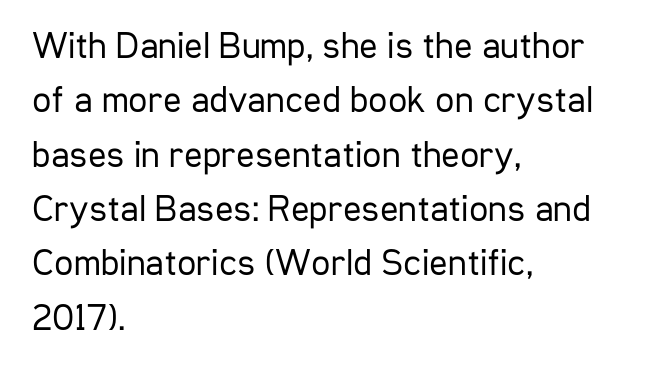
The image shows 38 px regular-weight, condensed sans-serif type, upright; set left-aligned, normal line spacing (1.43x), normal letter spacing, not underlined; low stroke contrast and a medium x-height.
